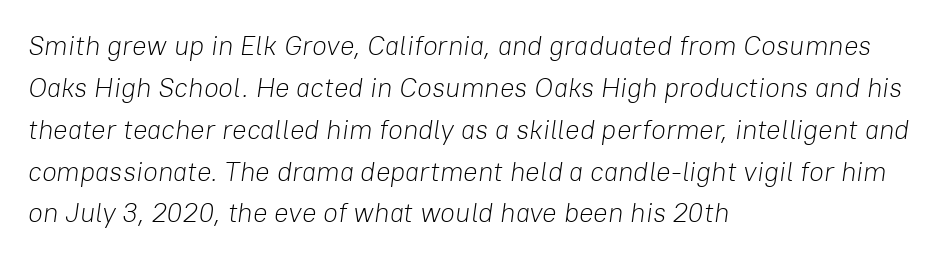
{"italic": "yes", "lean": "right", "slant_degrees": 8, "bold": "no", "underline": "no", "align": "left", "line_spacing": "normal", "line_spacing_ratio": 1.55, "letter_spacing": "normal", "letter_spacing_em": 0.0, "glyph_px": 27}
